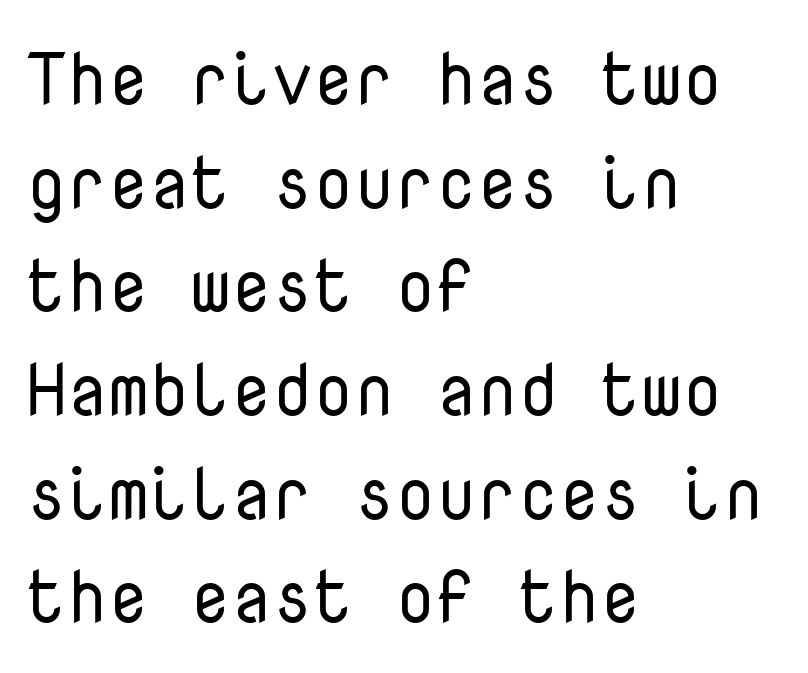
The image shows 73 px regular-weight sans-serif type, upright, monospaced; set left-aligned, normal line spacing (1.42x), normal letter spacing, not underlined; low stroke contrast and a medium x-height.
